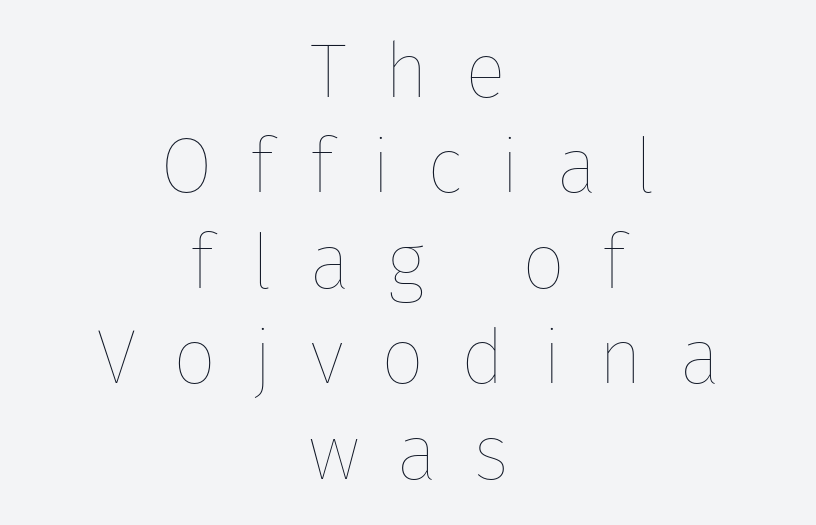
{"italic": "no", "bold": "no", "weight": "thin", "width": "normal", "stroke_contrast": "low", "x_height": "medium", "monospaced": "no", "underline": "no", "align": "center", "line_spacing_ratio": 1.24, "letter_spacing": "wide", "letter_spacing_em": 0.48, "glyph_px": 77}
